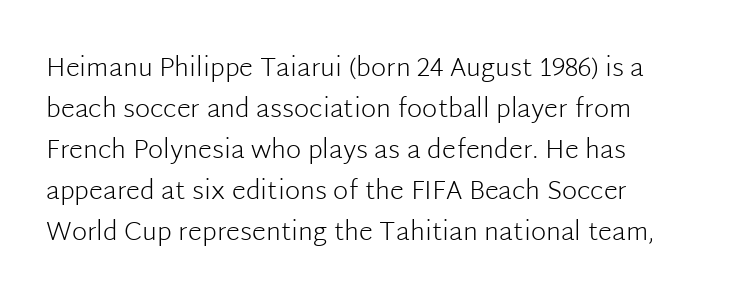
The image shows 26 px text type, upright; set normal line spacing (1.58x), normal letter spacing, not underlined.
